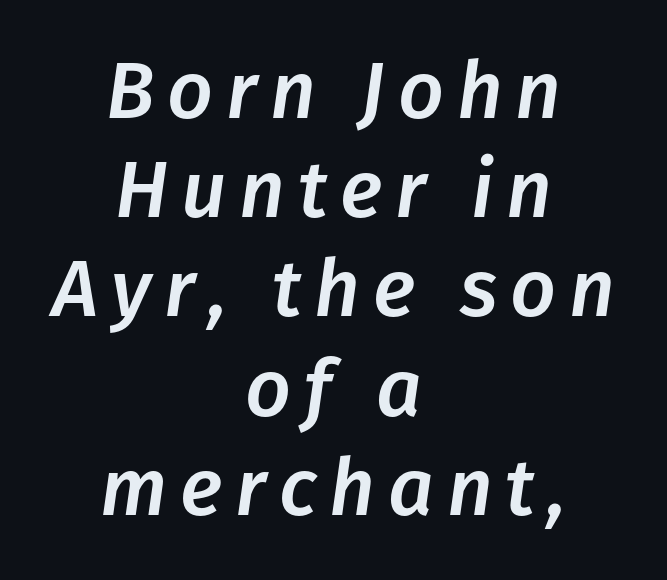
This rendering uses center alignment, leaving both contours irregular but symmetric. Underlining? Definitely not there. These lines are rendered in a variable-pitch font. The lettering tilts uniformly, giving the passage an italic look.
